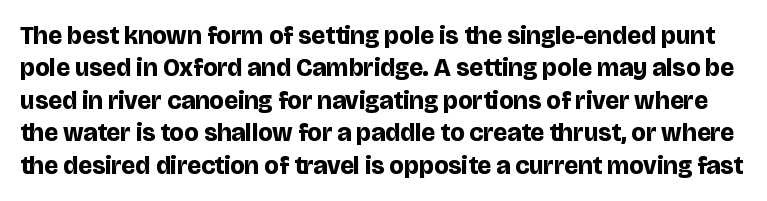
{"italic": "no", "bold": "yes", "underline": "no", "line_spacing": "normal", "line_spacing_ratio": 1.3, "letter_spacing": "normal", "letter_spacing_em": 0.0, "glyph_px": 25}
